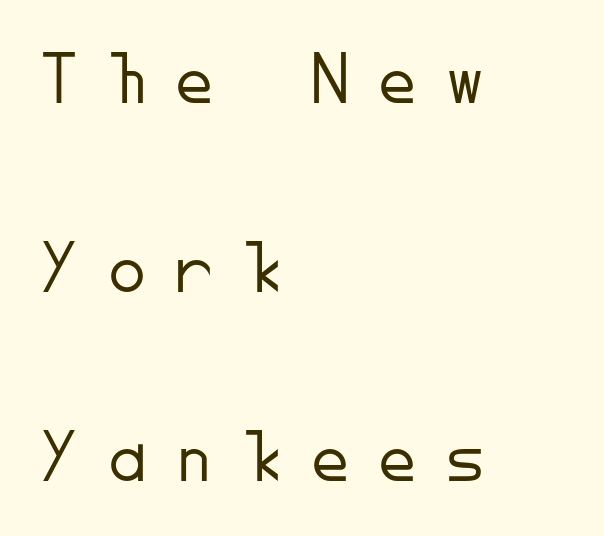
The image shows 76 px light sans-serif type, upright, monospaced; set left-aligned, loose line spacing (2.49x), unusually wide letter spacing (+0.39 em), not underlined; low stroke contrast and a small x-height.
